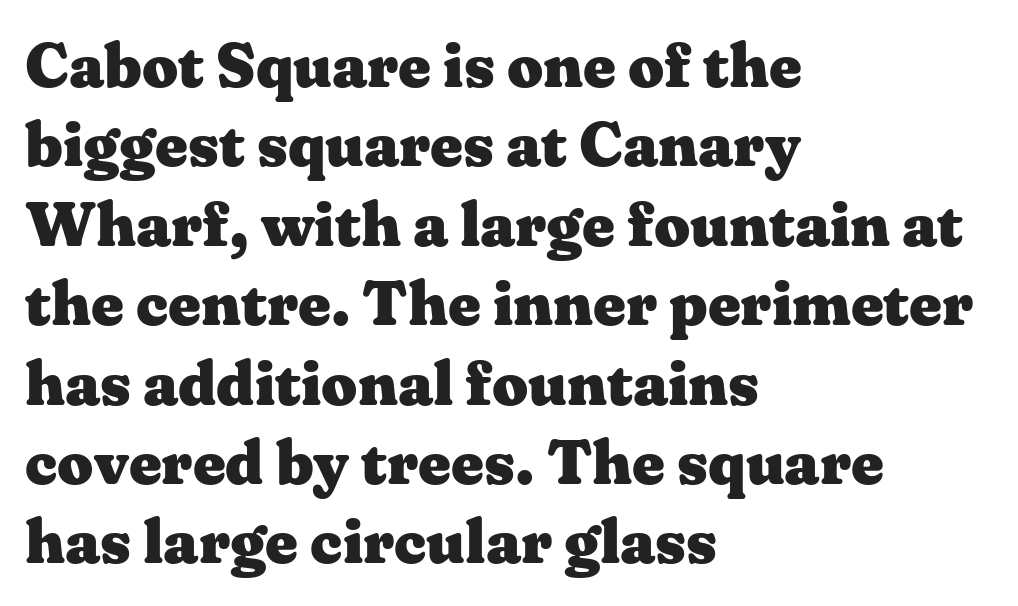
The image shows 63 px heavy, wide serif type, upright; set left-aligned, normal line spacing (1.26x), normal letter spacing, not underlined; medium stroke contrast and a medium x-height.
